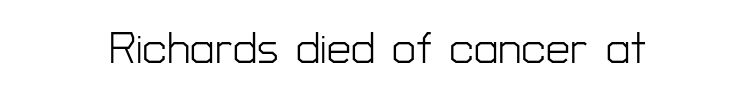
The lettering holds an erect, upright posture throughout. Summary of weight: not heavy and not bold. What stands out about the letter spacing? Nothing — it is the standard amount. The space beneath each line is pristine and unruled.
